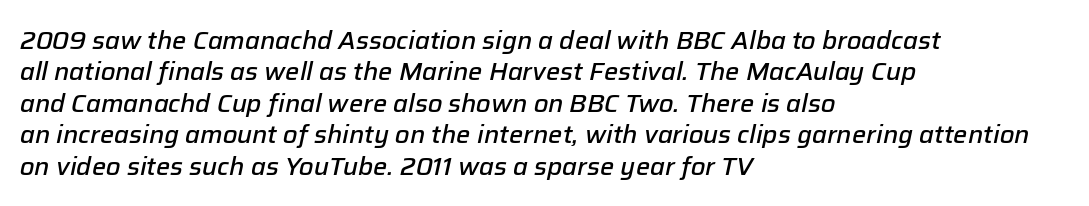
The image shows 25 px text type, italic (leaning right); set left-aligned, normal line spacing (1.26x), normal letter spacing, not underlined.
